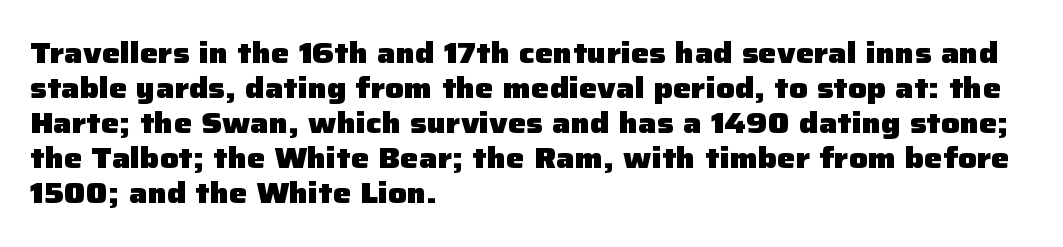
The image shows 29 px heavy sans-serif type, upright; set left-aligned, line spacing 1.21x, normal letter spacing, not underlined; low stroke contrast and a medium x-height.
